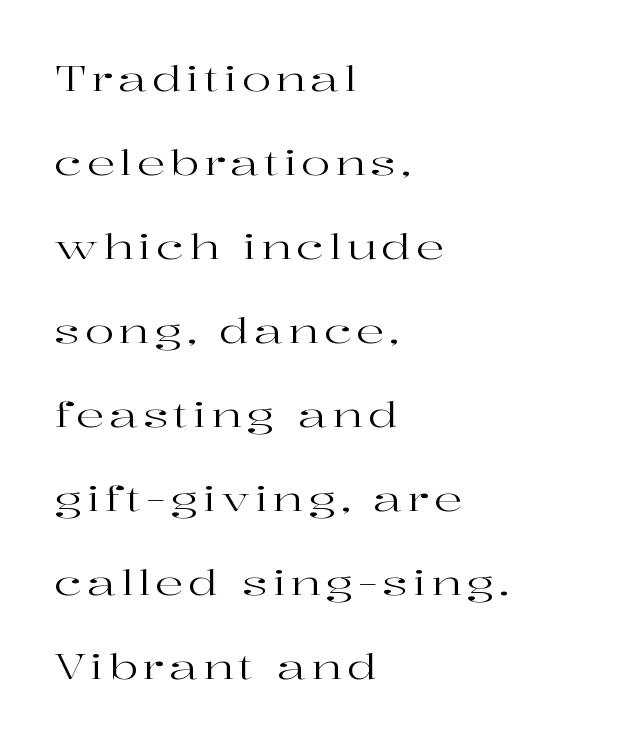
Where is the straight margin? On the left. This block would shrink considerably if given ordinary leading; it's expanded now. The designer went with a serif here, giving each stem small feet. The font is comparable to plain body text, perhaps lighter.
